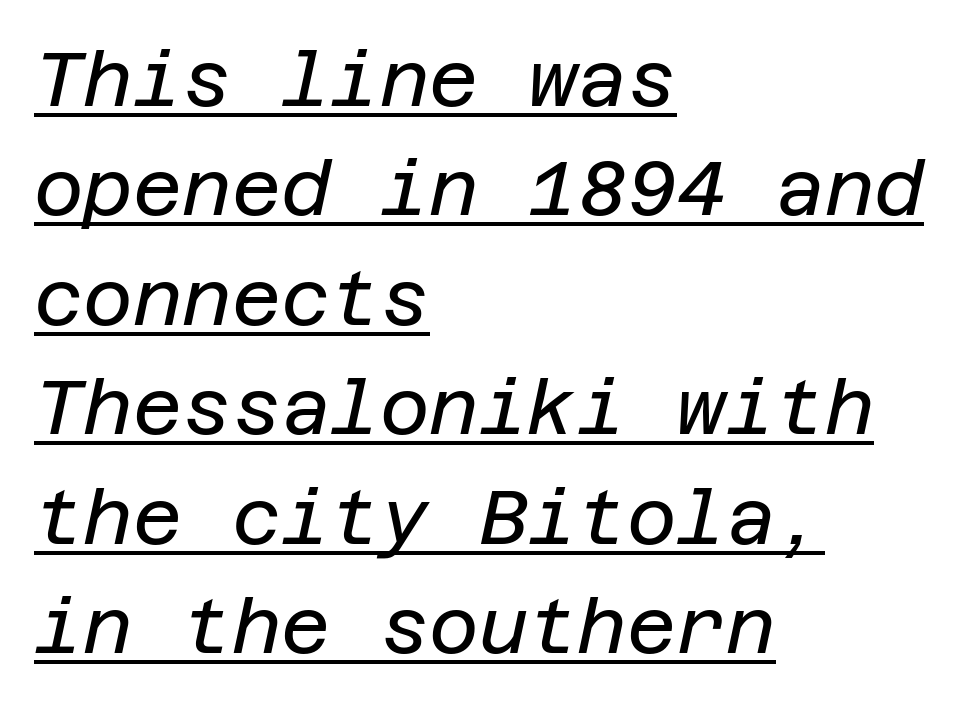
Q: Is the text bold? A: No.
Q: Is the text italic (slanted)? A: Yes, it leans right by about 12 degrees.
Q: Is the text underlined? A: Yes.
Q: How is the paragraph aligned? A: Left-aligned.
Q: Is the spacing between letters normal or unusually wide? A: Normal.
Q: Is the spacing between lines tight, normal or loose? A: Normal.
Q: Width (condensed, normal, or wide)? A: Normal.
Q: Stroke contrast? A: Low.
Q: x-height? A: Large.
